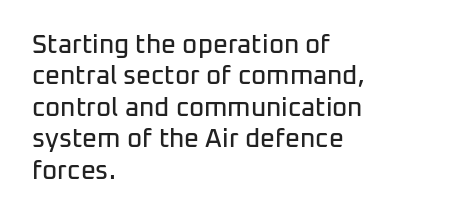
{"italic": "no", "underline": "no", "align": "left", "line_spacing_ratio": 1.21, "letter_spacing": "normal", "letter_spacing_em": 0.0, "glyph_px": 26}
